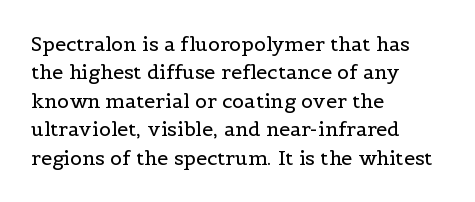
{"italic": "no", "bold": "no", "underline": "no", "align": "left", "line_spacing": "normal", "line_spacing_ratio": 1.42, "letter_spacing": "normal", "letter_spacing_em": 0.0, "glyph_px": 20}
